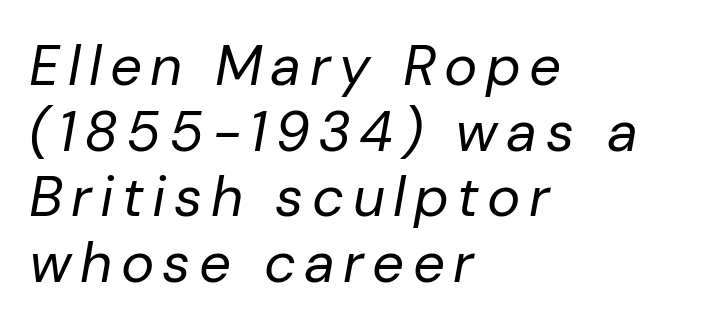
Bold? No — there's no thickening of the strokes. This sample has the flowing, uneven cadence of proportional lettering. Visually the block forms a straight wall on the left and a jagged coastline on the right. The whole block is typeset with a tilt. Glance below the letters and you will spot only blank space.
